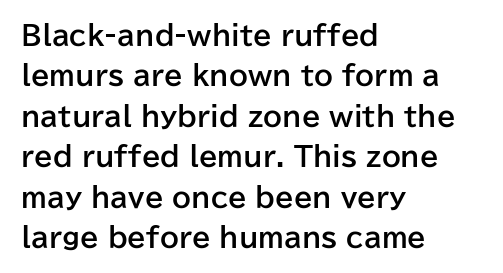
The image shows 27 px bold type, upright; set left-aligned, normal line spacing (1.5x), normal letter spacing, not underlined.
